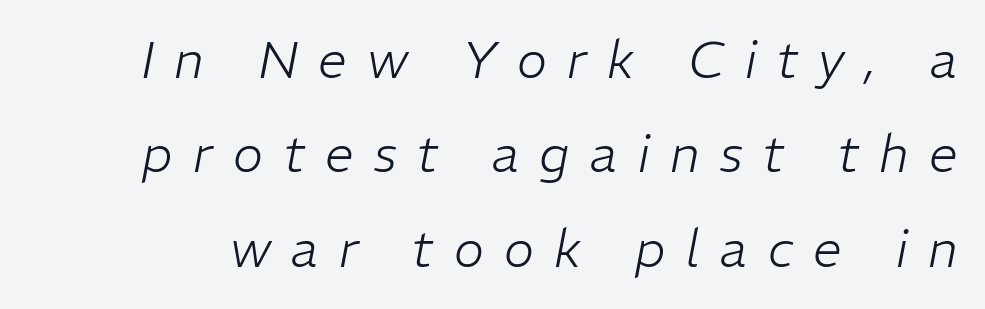
The image shows 51 px light type, italic (leaning right); set line spacing 1.85x, unusually wide letter spacing (+0.4 em), not underlined; low stroke contrast and a medium x-height.
